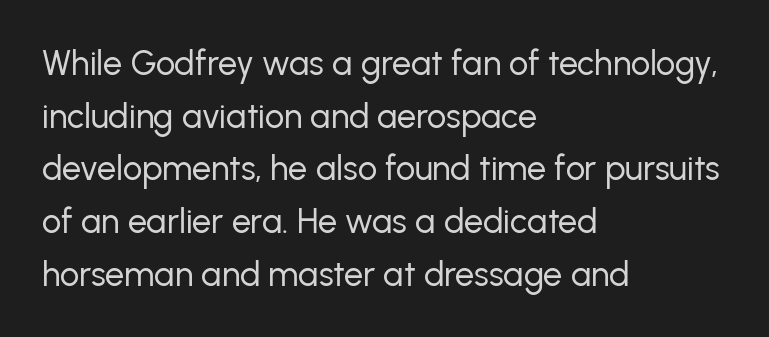
The designer went with a sans here, leaving each stem footless. Each stroke keeps to a modest, everyday thickness or less. You could call the tracking neutral — neither tight nor loose. The lines sit at an ordinary, default distance from one another. Do the characters align in a grid? No, the font is proportional.
